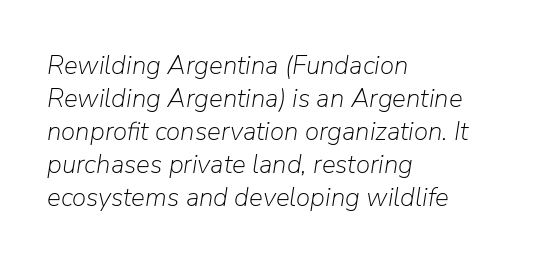
No extra tracking has been applied to these lines. Is the stroke heavy? The answer is a plain regular-or-lighter. Does the copy run flush right? No — it runs flush left. It's the slanting kind of type. Summary of vertical rhythm: regular, with standard interline spacing. Just letters on the line, the space beneath them empty.
